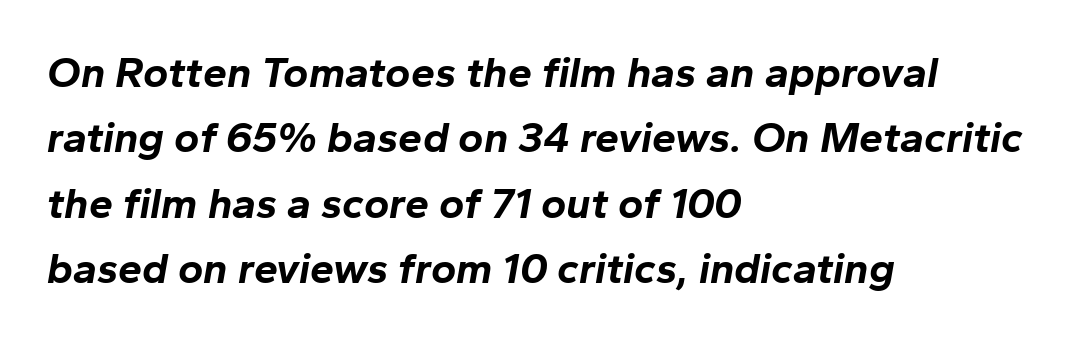
The image shows 43 px bold type, italic (leaning right); set left-aligned, normal line spacing (1.52x), normal letter spacing, not underlined; low stroke contrast and a medium x-height.
